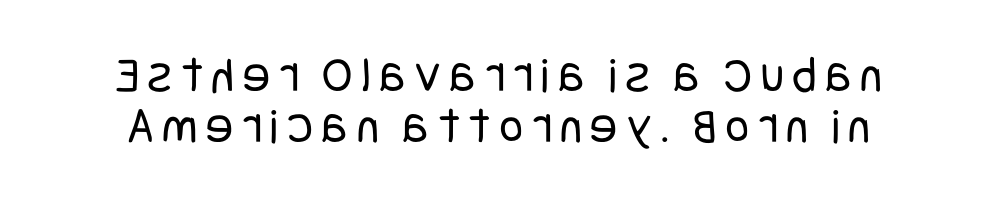
The image shows 51 px regular-weight, condensed sans-serif type, upright; set tight line spacing (1.0x), not underlined; low stroke contrast and a large x-height.
